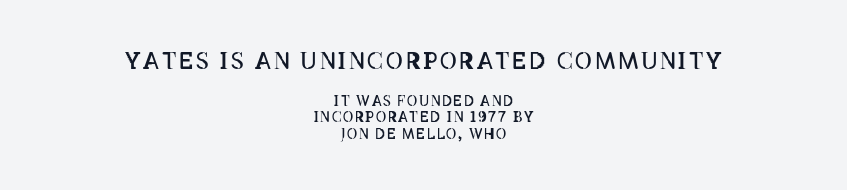
Top chunk: large. Bottom chunk: small. This is not heavy type; no bold has been used. Posture: vertical. The glyphs are unaccompanied by any horizontal stroke below them.
